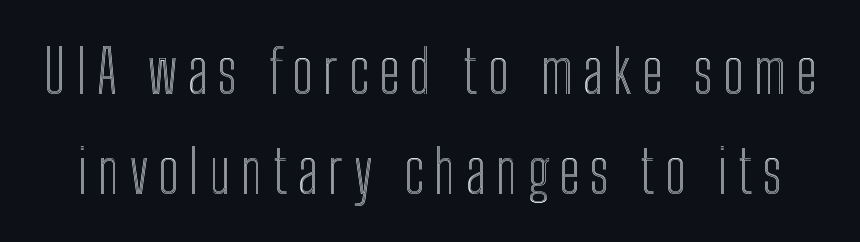
Q: Is the text italic (slanted)? A: No, it is upright.
Q: Is the text underlined? A: No.
Q: Is the spacing between lines tight, normal or loose? A: Normal.
Q: Width (condensed, normal, or wide)? A: Condensed.
Q: x-height? A: Medium.
Q: Monospaced? A: No.
